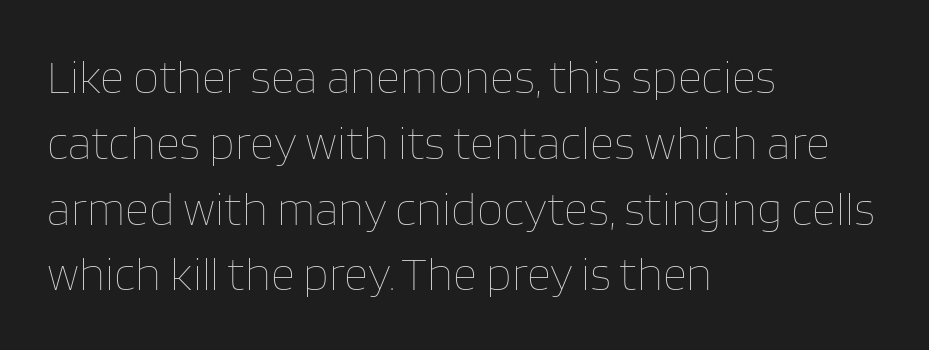
Q: Is the text bold? A: No.
Q: Is the text italic (slanted)? A: No, it is upright.
Q: Is the text underlined? A: No.
Q: How is the paragraph aligned? A: Left-aligned.
Q: Is the spacing between letters normal or unusually wide? A: Normal.
Q: Is the spacing between lines tight, normal or loose? A: Normal.
Q: Width (condensed, normal, or wide)? A: Normal.
Q: Stroke contrast? A: Low.
Q: x-height? A: Large.
Q: Monospaced? A: No.
